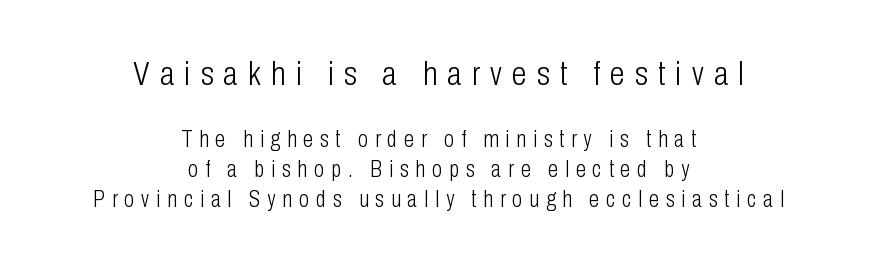
The image shows 34 px light, condensed sans-serif type, upright; set centered, normal line spacing (1.3x), unusually wide letter spacing (+0.3 em), not underlined; the first (top) block is 1.48x larger; low stroke contrast and a medium x-height.
